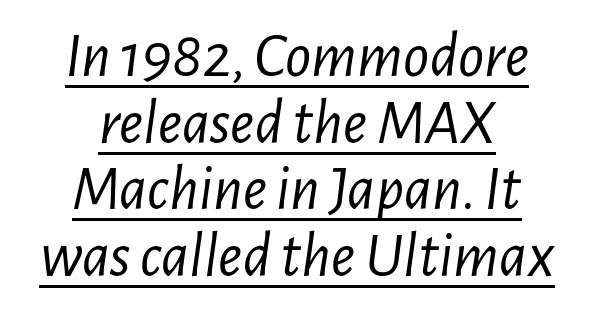
A rule runs beneath these lines of type. It's the slanting kind of type. Each stroke keeps to a modest, everyday thickness or less. These lines stack symmetrically, like a column narrowing and widening about its center.
